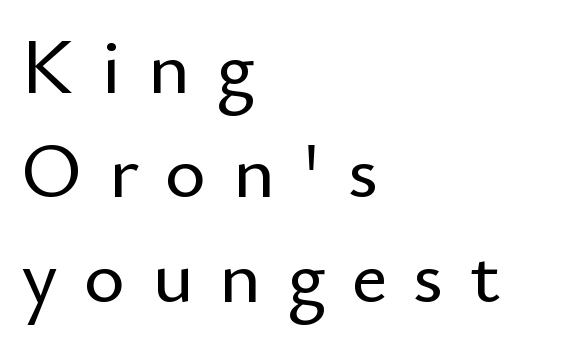
The image shows 79 px sans-serif type, upright; set left-aligned, normal line spacing (1.32x), unusually wide letter spacing (+0.33 em), not underlined; low stroke contrast and a small x-height.
